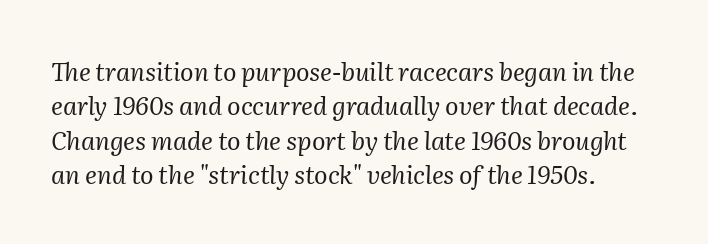
This rendering features lettering with no underline. Evenly set lines give the paragraph a standard silhouette. The lettering tilts uniformly, giving the passage an italic look. The tracking reads as untouched default to a designer's eye. Weight: in the light-to-regular range.
